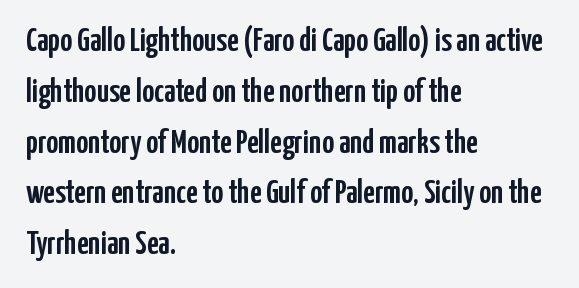
Descender tails drop into unmarked territory. The passage shown is typed in a proportional face where columns would drift. Line spacing here is normal. The text block is weighted toward the left margin, trailing off unevenly rightward.
